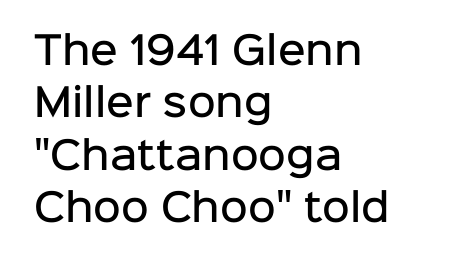
The image shows 38 px semibold sans-serif type, upright; set left-aligned, normal line spacing (1.38x), normal letter spacing, not underlined; low stroke contrast and a medium x-height.
